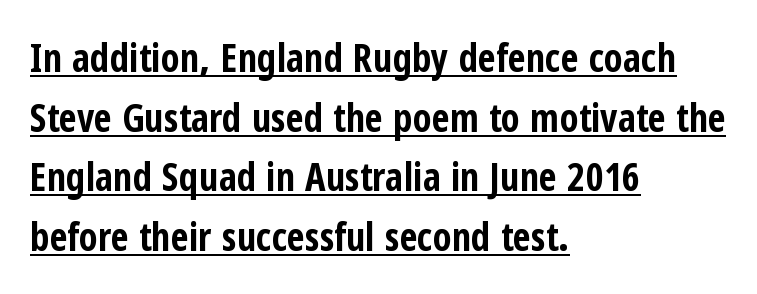
Q: Is the text bold? A: Yes.
Q: Is the text italic (slanted)? A: No, it is upright.
Q: Is the typeface a serif or a sans-serif typeface? A: Sans-serif.
Q: Is the text underlined? A: Yes.
Q: How is the paragraph aligned? A: Left-aligned.
Q: Is the spacing between letters normal or unusually wide? A: Normal.
Q: Is the spacing between lines tight, normal or loose? A: Normal.
Q: Width (condensed, normal, or wide)? A: Condensed.
Q: Stroke contrast? A: Low.
Q: x-height? A: Medium.
Q: Monospaced? A: No.
